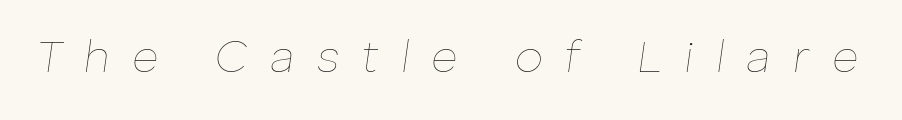
The image shows 45 px thin type, italic (leaning right); set unusually wide letter spacing (+0.49 em), not underlined; low stroke contrast and a medium x-height.
